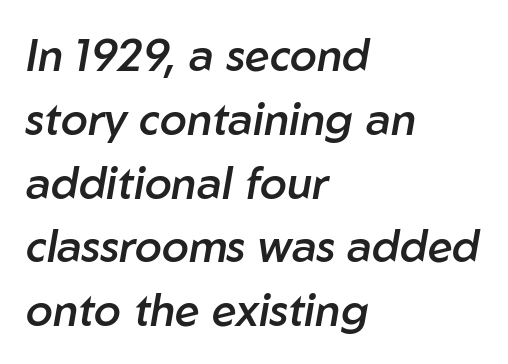
Students, note that the glyphs here touch the page at normal intervals. These lines are rendered in a variable-pitch font. A normal amount of white space separates one row of letters from the next. A student would call this left alignment; a typographer would say flush left, rag right.
